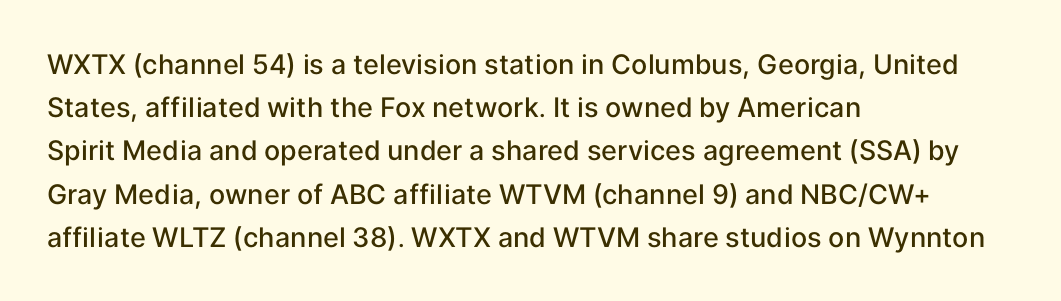
The image shows 27 px text type, upright; set left-aligned, normal line spacing (1.6x), normal letter spacing, not underlined.
